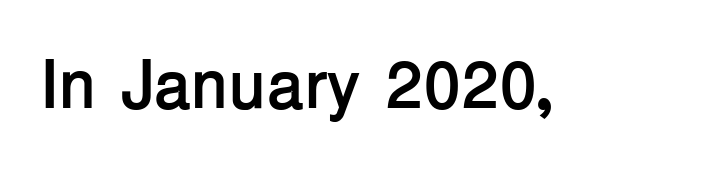
{"serif": "no", "italic": "no", "bold": "yes", "weight": "semibold", "width": "normal", "stroke_contrast": "low", "x_height": "medium", "monospaced": "no", "underline": "no", "letter_spacing": "normal", "letter_spacing_em": 0.0, "glyph_px": 68}
